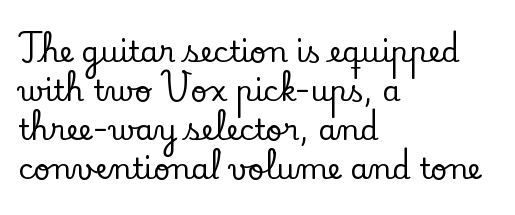
{"serif": "yes", "italic": "no", "width": "normal", "stroke_contrast": "low", "x_height": "small", "monospaced": "no", "underline": "no", "align": "left", "line_spacing": "normal", "line_spacing_ratio": 1.35, "letter_spacing": "normal", "letter_spacing_em": 0.0, "glyph_px": 29}
